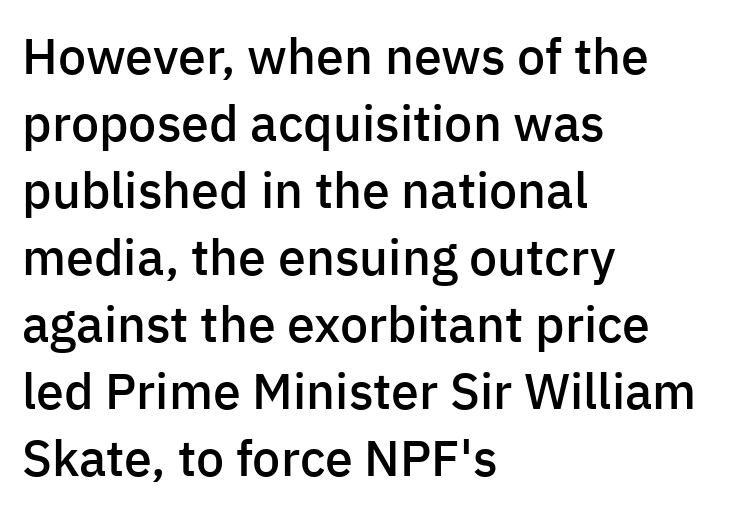
Look at the stroke-to-counter ratio: somewhat heavy, a semibold. Are there feet on the stems? There aren't — it's a sans. Typeset ragged right — the left edge is the straight one. The face used here is proportionally spaced, like ordinary book or web type.
